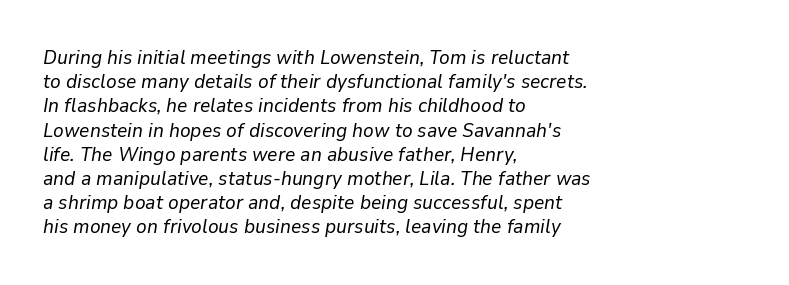
The image shows 20 px text type, italic (leaning right); set left-aligned, line spacing 1.21x, normal letter spacing, not underlined.
